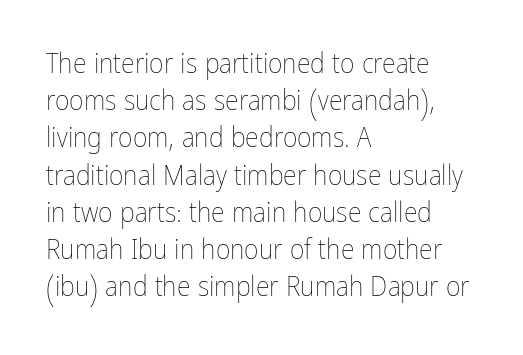
Stroke thickness stays within the range of a standard reading face or lighter. The line-height multiplier appears to be the usual default. In terms of letterspacing, this is plain default setting. Horizontally, the lines are justified to the leading edge only. Only glyphs here, with clear space below each row. Varying glyph widths throughout — classic text-font behaviour.
